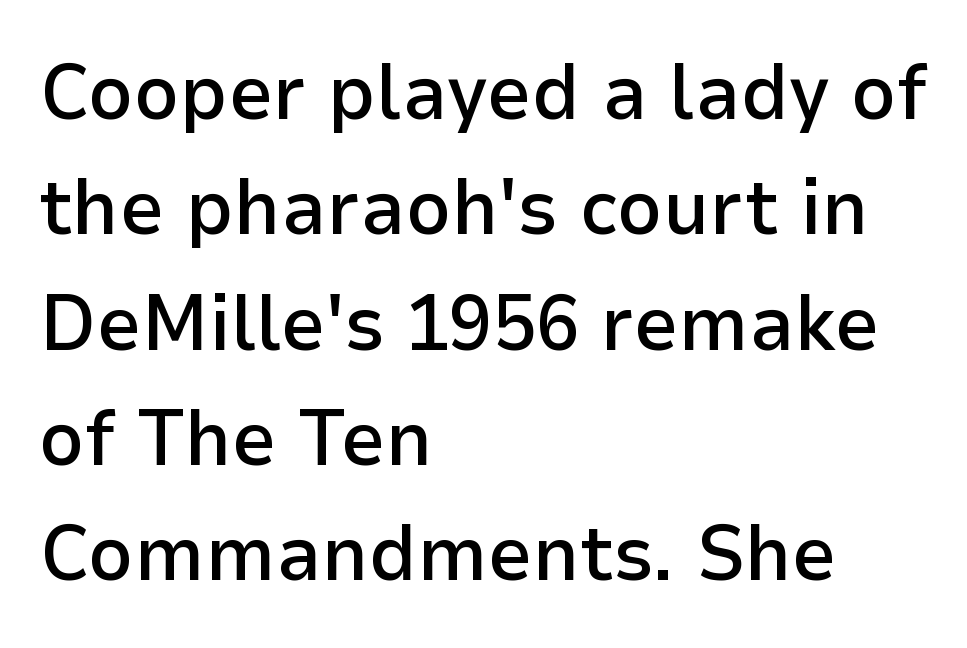
The image shows 79 px semibold sans-serif type, upright; set left-aligned, normal line spacing (1.46x), normal letter spacing, not underlined; low stroke contrast and a medium x-height.
